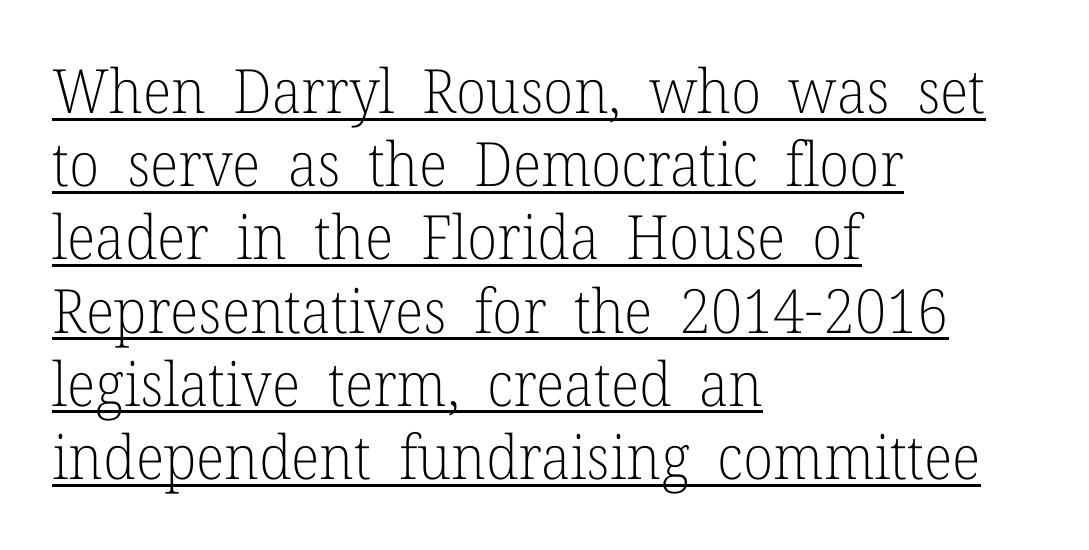
The image shows 61 px light serif type, upright; set left-aligned, line spacing 1.2x, normal letter spacing, underlined; low stroke contrast and a medium x-height.
